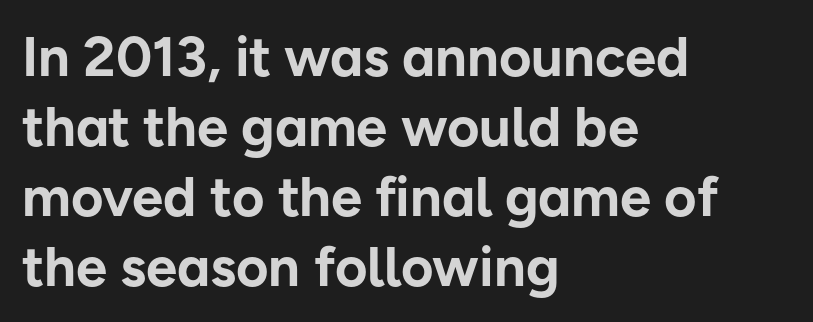
The letters stand upright; this is a roman face. The face used here is rendered with its standard letterfit. Regarding leading, the lines here are spaced in the standard way. Clear beneath every line of the passage. Think of a printed novel: that variable character pitch is what you see here. This sample uses a sans-serif face.
